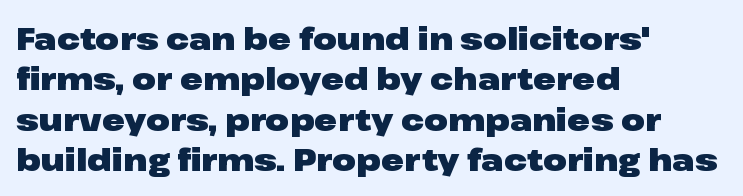
{"serif": "no", "italic": "no", "bold": "yes", "weight": "heavy", "width": "wide", "stroke_contrast": "low", "x_height": "medium", "monospaced": "no", "underline": "no", "align": "left", "line_spacing": "normal", "line_spacing_ratio": 1.3, "letter_spacing": "normal", "letter_spacing_em": 0.0, "glyph_px": 31}
